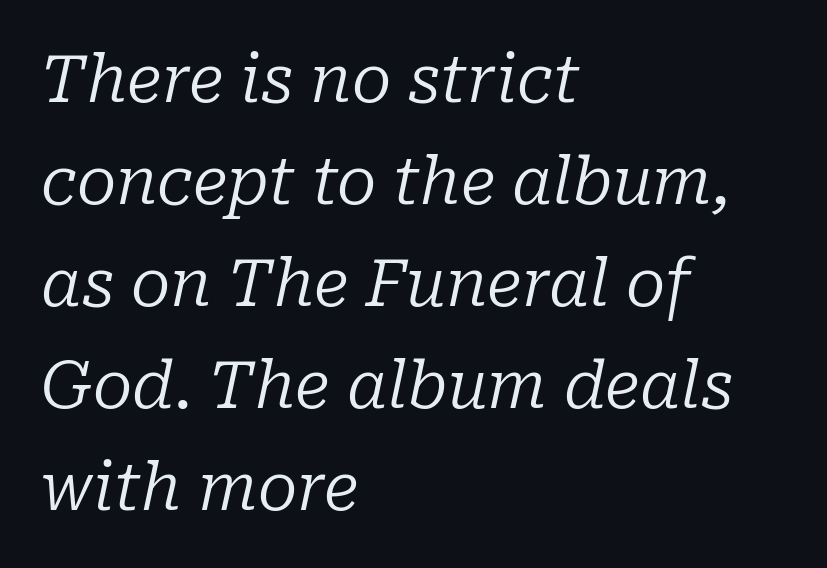
{"serif": "yes", "italic": "yes", "lean": "right", "slant_degrees": 10, "bold": "no", "weight": "regular", "width": "normal", "stroke_contrast": "low", "x_height": "medium", "monospaced": "no", "underline": "no", "align": "left", "line_spacing": "normal", "line_spacing_ratio": 1.57, "letter_spacing": "normal", "letter_spacing_em": 0.0, "glyph_px": 65}
